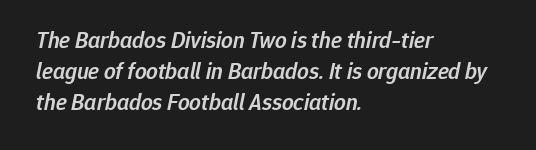
The image shows 23 px text type, italic (leaning right); set left-aligned, normal line spacing (1.34x), normal letter spacing, not underlined.
